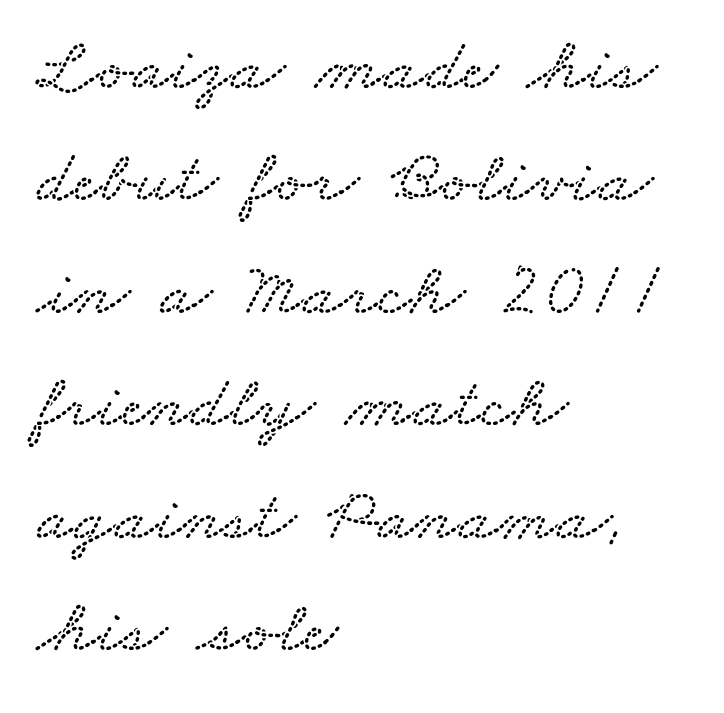
Q: Is the text underlined? A: No.
Q: How is the paragraph aligned? A: Left-aligned.
Q: Is the spacing between letters normal or unusually wide? A: Normal.
Q: Is the spacing between lines tight, normal or loose? A: Normal.
Q: Width (condensed, normal, or wide)? A: Wide.
Q: Stroke contrast? A: Low.
Q: x-height? A: Small.
Q: Monospaced? A: No.
